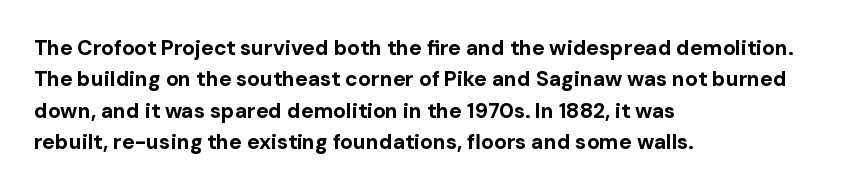
The image shows 21 px bold type, upright; set left-aligned, normal line spacing (1.5x), normal letter spacing, not underlined.
